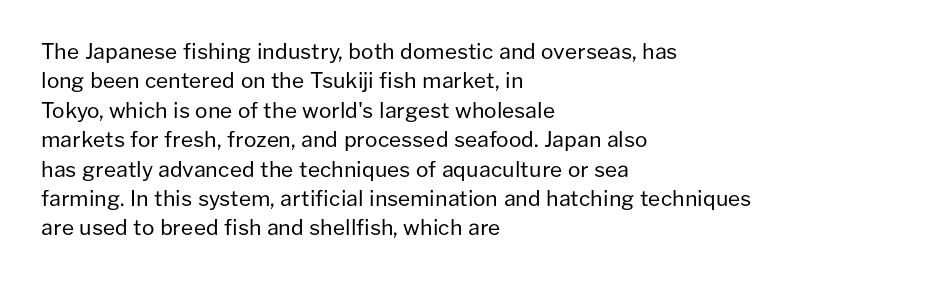
A clean baseline with only descenders dipping below it. If you drew a line through each stem, it would be perfectly vertical. Honestly, the row spacing looks completely unremarkable. Is this a heavy cut? Hardly; it is regular or lighter.
